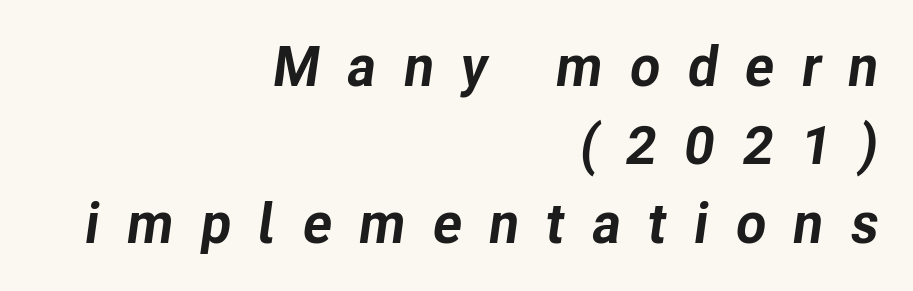
What stands out about the letter spacing? Its width — letters are far apart. These lines sit exactly where default settings would place them. Varying glyph widths throughout — classic text-font behaviour. A bare baseline throughout the passage. Observe the lean: these are italic letterforms. Casual observation: everything's shoved over to the right.
